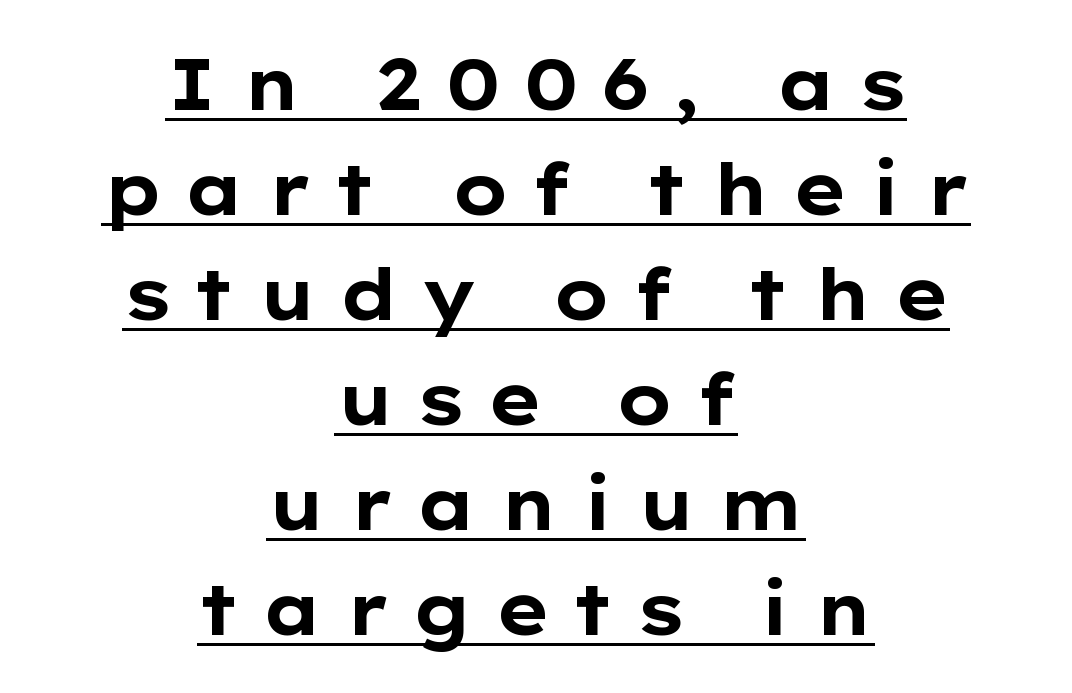
{"serif": "no", "italic": "no", "bold": "yes", "weight": "bold", "width": "wide", "stroke_contrast": "low", "x_height": "medium", "monospaced": "no", "underline": "yes", "align": "center", "line_spacing": "normal", "line_spacing_ratio": 1.48, "letter_spacing": "wide", "letter_spacing_em": 0.3, "glyph_px": 71}
